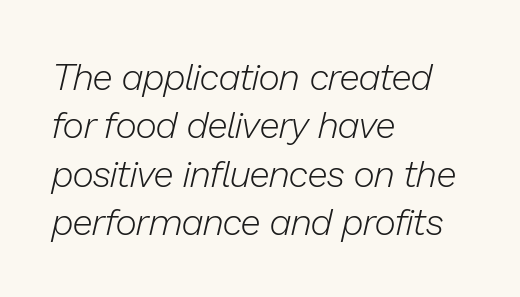
These lines are set flush left with a ragged right edge. Underlining? Definitely not there. Notice how descenders clear the ascenders below comfortably — that's standard leading. Letter spacing: default. Is the type slanted? Yes — the strokes lean at a clear angle. Bold? No — there's no thickening of the strokes.
